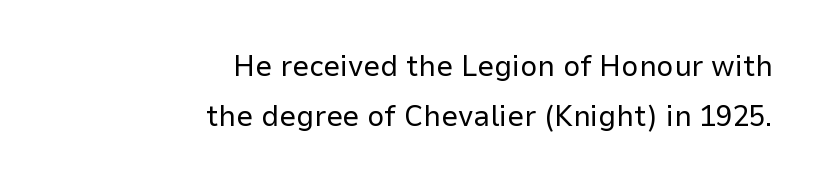
The image shows 30 px regular-weight sans-serif type, upright; set right-aligned, normal line spacing (1.66x), normal letter spacing, not underlined; low stroke contrast and a medium x-height.
